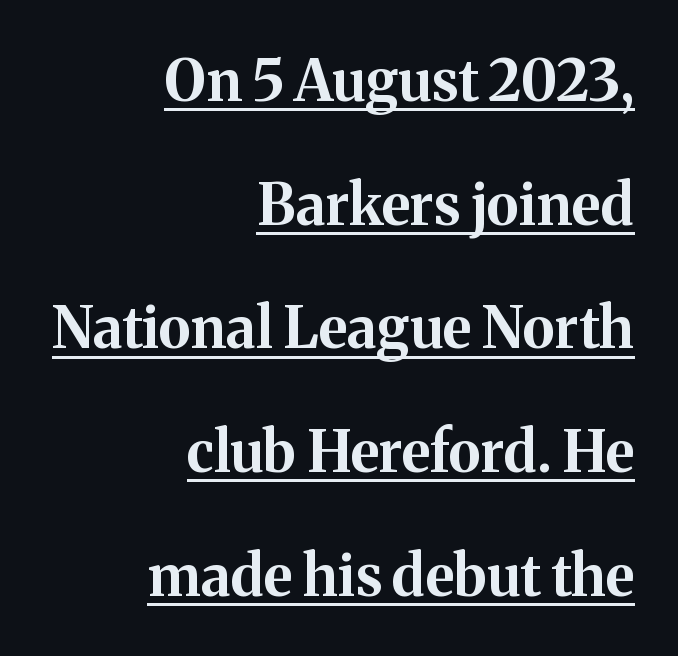
Is there any slant? The stems are plumb. Airy leading. The typeface chosen for these lines features serifs. Proportional: the letters do not fall into vertical columns. The gaps between neighbouring characters are ordinary and unremarkable. The glyphs have the mass of a bold cut.
